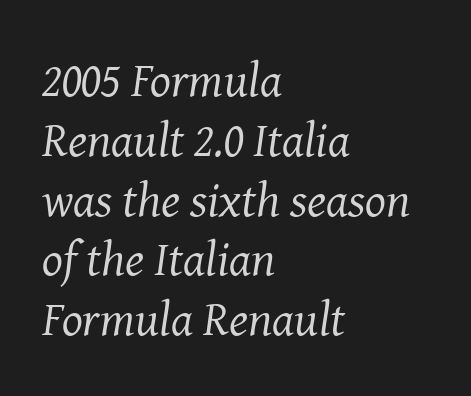
{"serif": "yes", "italic": "yes", "lean": "right", "slant_degrees": 8, "bold": "no", "weight": "regular", "width": "normal", "stroke_contrast": "medium", "x_height": "medium", "monospaced": "no", "underline": "no", "align": "left", "line_spacing_ratio": 1.22, "letter_spacing": "normal", "letter_spacing_em": 0.0, "glyph_px": 49}
